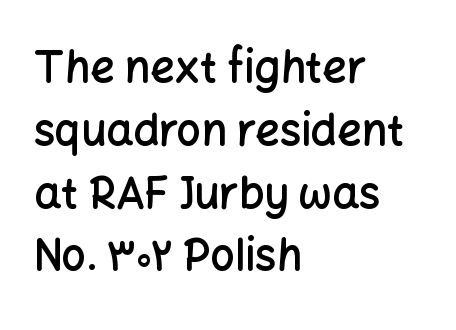
Q: Is the text bold? A: Semi-bold.
Q: Is the text italic (slanted)? A: No, it is upright.
Q: Is the typeface a serif or a sans-serif typeface? A: Sans-serif.
Q: Is the text underlined? A: No.
Q: How is the paragraph aligned? A: Left-aligned.
Q: Is the spacing between letters normal or unusually wide? A: Normal.
Q: Is the spacing between lines tight, normal or loose? A: Normal.
Q: Width (condensed, normal, or wide)? A: Normal.
Q: Stroke contrast? A: Low.
Q: x-height? A: Medium.
Q: Monospaced? A: No.
